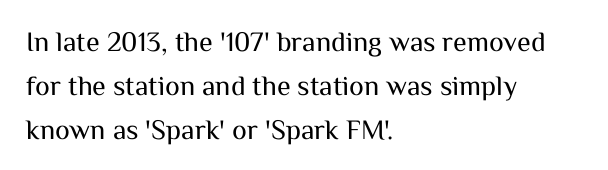
Q: Is the text bold? A: No.
Q: Is the text italic (slanted)? A: No, it is upright.
Q: Is the typeface a serif or a sans-serif typeface? A: Sans-serif.
Q: Is the text underlined? A: No.
Q: How is the paragraph aligned? A: Left-aligned.
Q: Is the spacing between letters normal or unusually wide? A: Normal.
Q: Is the spacing between lines tight, normal or loose? A: Normal.
Q: Width (condensed, normal, or wide)? A: Normal.
Q: Stroke contrast? A: Medium.
Q: x-height? A: Medium.
Q: Monospaced? A: No.
